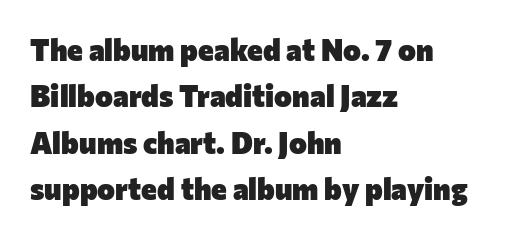
{"serif": "no", "italic": "no", "bold": "yes", "weight": "heavy", "width": "normal", "stroke_contrast": "low", "x_height": "medium", "monospaced": "no", "underline": "no", "align": "left", "line_spacing": "normal", "line_spacing_ratio": 1.55, "letter_spacing": "normal", "letter_spacing_em": 0.0, "glyph_px": 30}
